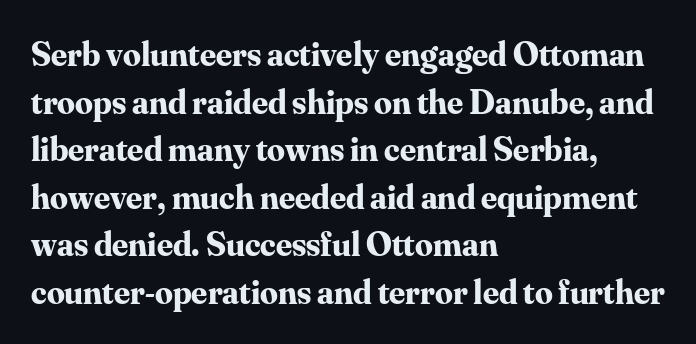
{"serif": "yes", "italic": "no", "bold": "yes", "weight": "bold", "width": "normal", "stroke_contrast": "medium", "x_height": "small", "monospaced": "no", "underline": "no", "align": "left", "line_spacing": "normal", "line_spacing_ratio": 1.36, "letter_spacing": "normal", "letter_spacing_em": 0.0, "glyph_px": 35}
